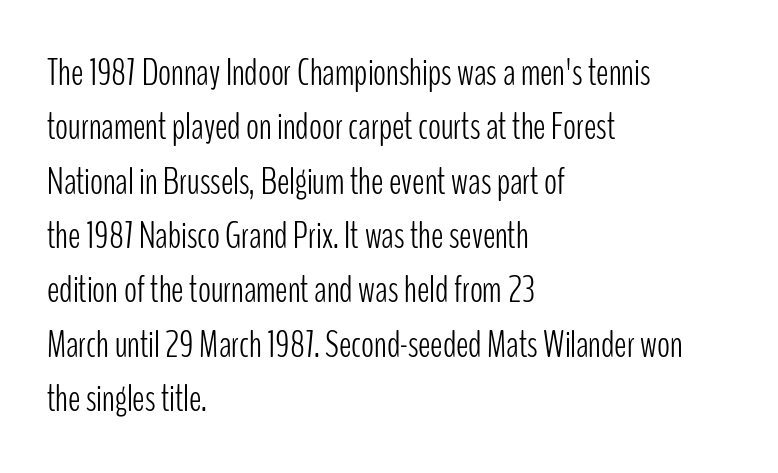
Q: Is the text bold? A: No.
Q: Is the text italic (slanted)? A: No, it is upright.
Q: Is the typeface a serif or a sans-serif typeface? A: Sans-serif.
Q: Is the text underlined? A: No.
Q: How is the paragraph aligned? A: Left-aligned.
Q: Is the spacing between letters normal or unusually wide? A: Normal.
Q: Is the spacing between lines tight, normal or loose? A: Normal.
Q: Width (condensed, normal, or wide)? A: Condensed.
Q: Stroke contrast? A: Low.
Q: x-height? A: Medium.
Q: Monospaced? A: No.
